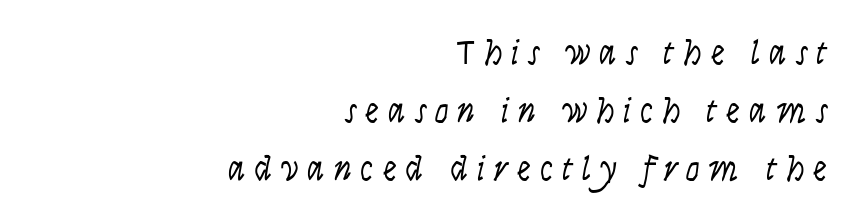
Q: Is the text bold? A: No.
Q: Is the text italic (slanted)? A: Yes.
Q: Is the typeface a serif or a sans-serif typeface? A: Sans-serif.
Q: Is the text underlined? A: No.
Q: How is the paragraph aligned? A: Right-aligned.
Q: Is the spacing between letters normal or unusually wide? A: Unusually wide.
Q: Is the spacing between lines tight, normal or loose? A: Normal.
Q: Width (condensed, normal, or wide)? A: Condensed.
Q: Stroke contrast? A: Low.
Q: x-height? A: Large.
Q: Monospaced? A: No.
